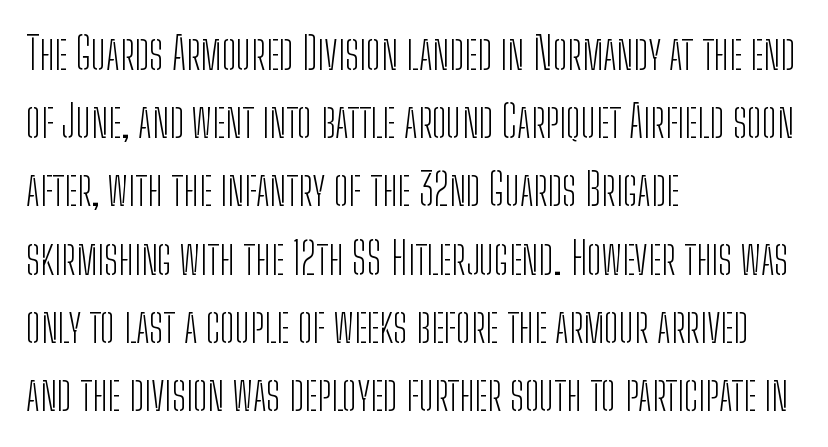
The image shows 44 px light, condensed sans-serif type, upright; set left-aligned, normal line spacing (1.55x), normal letter spacing, not underlined; low stroke contrast and a medium x-height.
